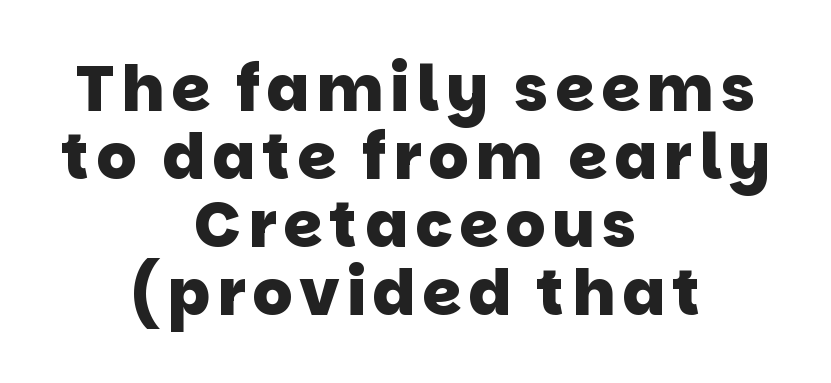
The image shows 63 px heavy sans-serif type; set centered, tight line spacing (1.08x), not underlined; low stroke contrast and a large x-height.
